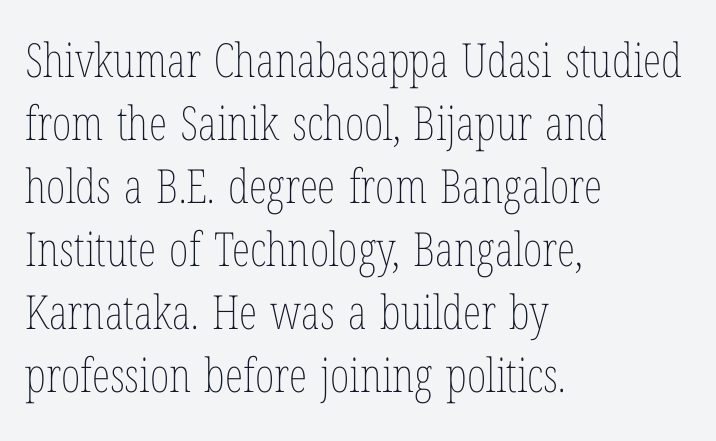
Descenders are the only things crossing below the line. The text block is weighted toward the left margin, trailing off unevenly rightward. Posture: upright roman. Summary of weight: not heavy and not bold.
